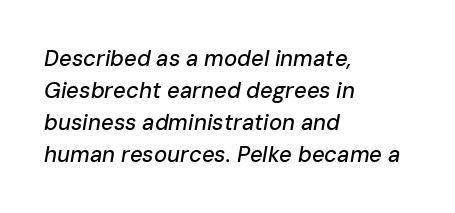
Q: Is the text italic (slanted)? A: Yes, it leans right by about 10 degrees.
Q: Is the text underlined? A: No.
Q: How is the paragraph aligned? A: Left-aligned.
Q: Is the spacing between letters normal or unusually wide? A: Normal.
Q: Is the spacing between lines tight, normal or loose? A: Normal.
